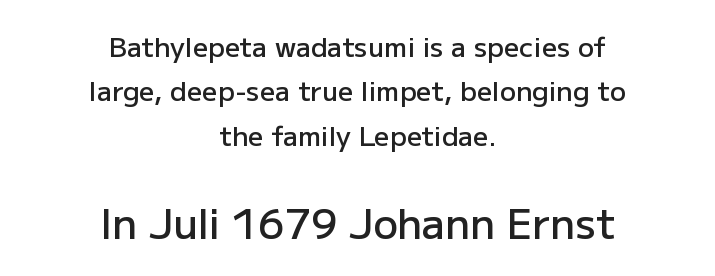
{"serif": "no", "italic": "no", "bold": "semi", "weight": "semibold", "width": "normal", "stroke_contrast": "low", "x_height": "medium", "monospaced": "no", "underline": "no", "align": "center", "line_spacing": "normal", "line_spacing_ratio": 1.64, "letter_spacing": "normal", "letter_spacing_em": 0.0, "larger_block": "second", "size_ratio": 1.52, "glyph_px": 41}
